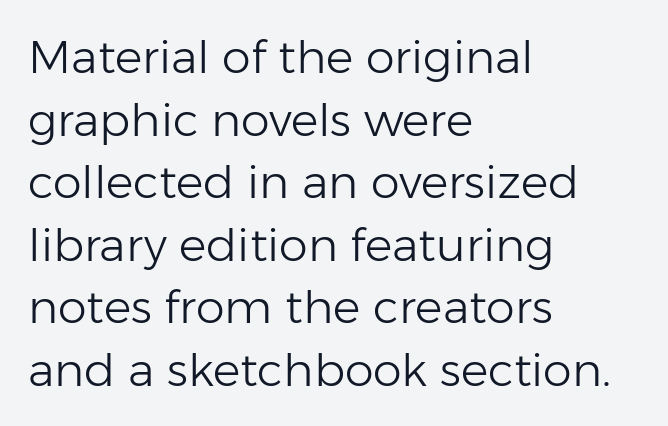
The image shows 46 px light sans-serif type, upright; set left-aligned, normal line spacing (1.36x), normal letter spacing, not underlined; low stroke contrast and a medium x-height.
